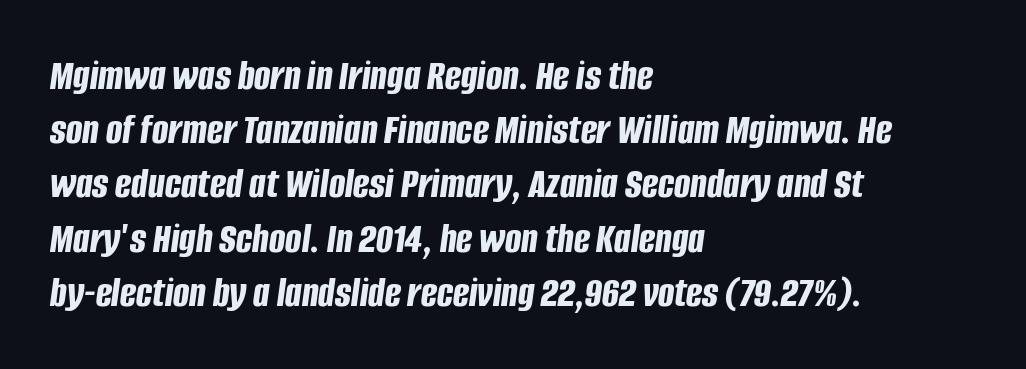
Q: Is the text bold? A: Yes.
Q: Is the text italic (slanted)? A: Yes, it leans right by about 8 degrees.
Q: Is the text underlined? A: No.
Q: How is the paragraph aligned? A: Left-aligned.
Q: Is the spacing between letters normal or unusually wide? A: Normal.
Q: Is the spacing between lines tight, normal or loose? A: Normal.
Q: Width (condensed, normal, or wide)? A: Condensed.
Q: Stroke contrast? A: Low.
Q: x-height? A: Large.
Q: Monospaced? A: No.
